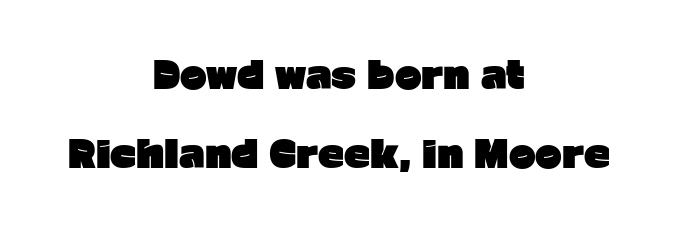
Q: Is the text bold? A: Yes.
Q: Is the text italic (slanted)? A: No, it is upright.
Q: Is the typeface a serif or a sans-serif typeface? A: Sans-serif.
Q: Is the text underlined? A: No.
Q: How is the paragraph aligned? A: Centered.
Q: Is the spacing between letters normal or unusually wide? A: Normal.
Q: Is the spacing between lines tight, normal or loose? A: Loose.
Q: Width (condensed, normal, or wide)? A: Normal.
Q: Stroke contrast? A: Low.
Q: x-height? A: Medium.
Q: Monospaced? A: No.
